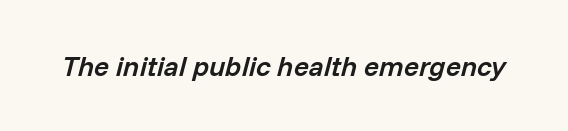
{"italic": "yes", "lean": "right", "slant_degrees": 14, "bold": "semi", "weight": "semibold", "width": "normal", "stroke_contrast": "low", "x_height": "medium", "monospaced": "no", "underline": "no", "letter_spacing": "normal", "letter_spacing_em": 0.0, "glyph_px": 28}
